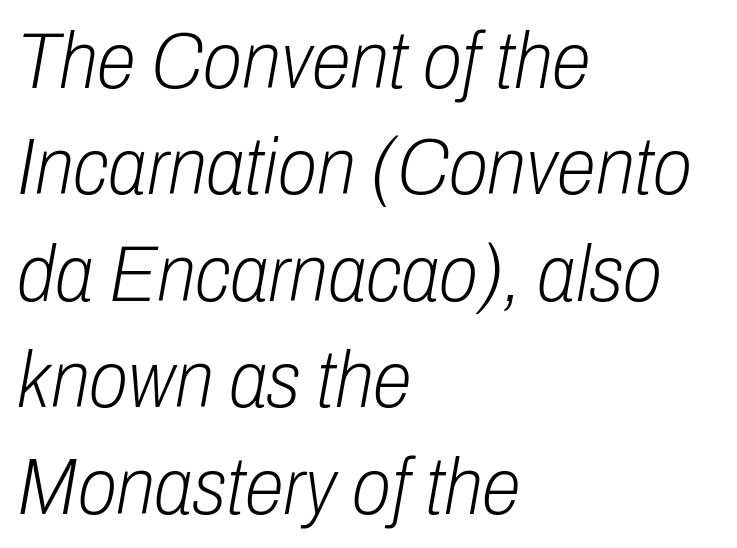
The image shows 80 px light, condensed type, italic (leaning right); set left-aligned, normal line spacing (1.33x), normal letter spacing, not underlined; low stroke contrast and a medium x-height.
